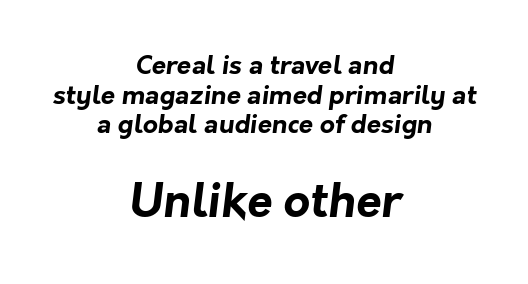
Unmarked baselines from the first word to the last. One-word summary of the alignment: center. Tracking here is standard; glyphs follow each other at the usual distance. Serif or sans? Sans — the stroke terminals are bare.
